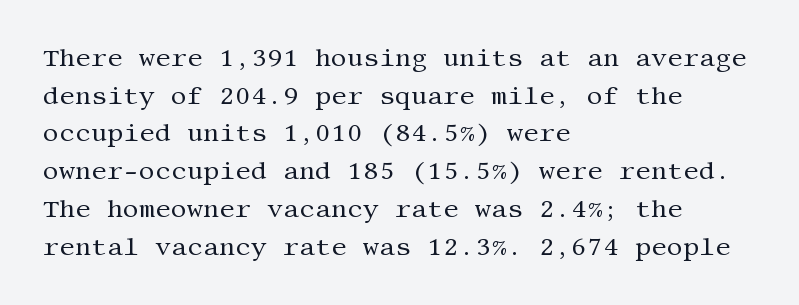
The face used here is rendered with its standard letterfit. Just letters on the line, the space beneath them empty. Caption: face not bold, strokes unweighted. Line spacing here is normal.
